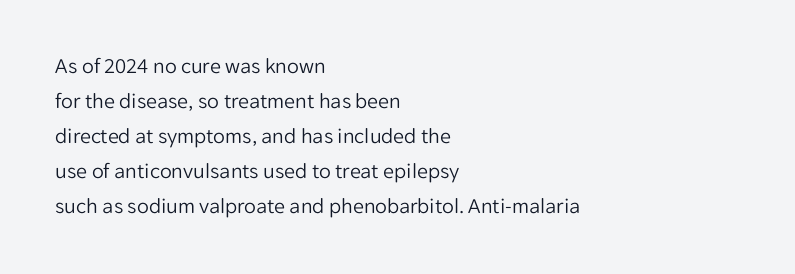
The image shows 22 px text type, upright; set left-aligned, normal line spacing (1.59x), normal letter spacing, not underlined.
